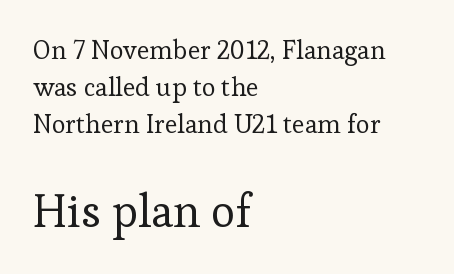
{"serif": "yes", "italic": "no", "bold": "no", "weight": "regular", "width": "normal", "stroke_contrast": "low", "x_height": "medium", "monospaced": "no", "underline": "no", "align": "left", "line_spacing": "normal", "line_spacing_ratio": 1.42, "letter_spacing": "normal", "letter_spacing_em": 0.0, "larger_block": "second", "size_ratio": 1.77, "glyph_px": 46}
